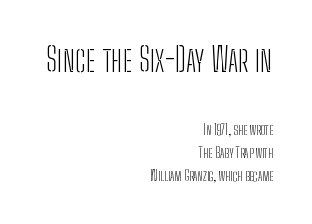
Q: Is the text bold? A: No.
Q: Is the text italic (slanted)? A: No, it is upright.
Q: Is the typeface a serif or a sans-serif typeface? A: Sans-serif.
Q: Is the text underlined? A: No.
Q: How is the paragraph aligned? A: Right-aligned.
Q: Is the spacing between letters normal or unusually wide? A: Normal.
Q: Is the spacing between lines tight, normal or loose? A: Normal.
Q: Which block of text is set in a larger size, the first (top) or the second (bottom)? A: The first (top) one.
Q: Width (condensed, normal, or wide)? A: Condensed.
Q: Stroke contrast? A: Low.
Q: x-height? A: Medium.
Q: Monospaced? A: No.
